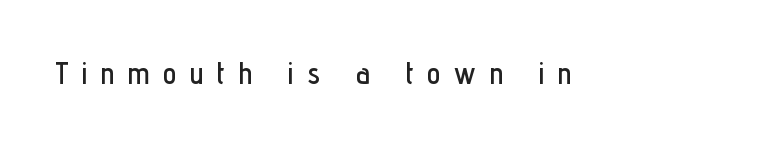
{"serif": "no", "italic": "no", "width": "condensed", "stroke_contrast": "low", "x_height": "medium", "monospaced": "no", "underline": "no", "letter_spacing": "wide", "letter_spacing_em": 0.46, "glyph_px": 30}
